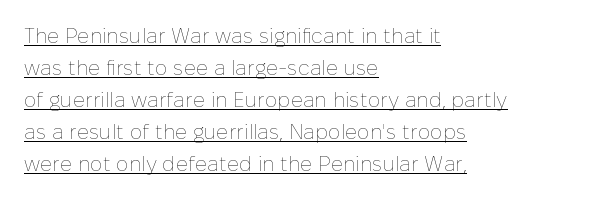
Q: Is the text bold? A: No.
Q: Is the text italic (slanted)? A: No, it is upright.
Q: Is the text underlined? A: Yes.
Q: How is the paragraph aligned? A: Left-aligned.
Q: Is the spacing between letters normal or unusually wide? A: Normal.
Q: Is the spacing between lines tight, normal or loose? A: Normal.
